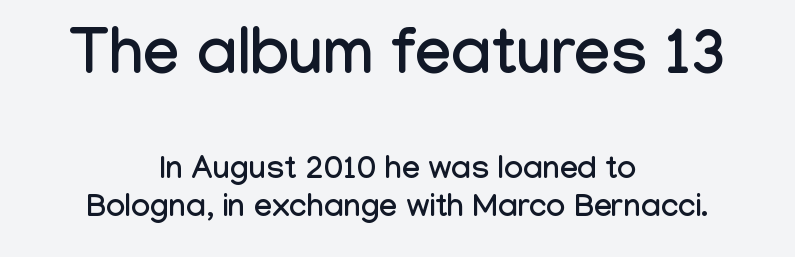
Q: Is the text italic (slanted)? A: No, it is upright.
Q: Is the typeface a serif or a sans-serif typeface? A: Sans-serif.
Q: Is the text underlined? A: No.
Q: How is the paragraph aligned? A: Centered.
Q: Is the spacing between letters normal or unusually wide? A: Normal.
Q: Which block of text is set in a larger size, the first (top) or the second (bottom)? A: The first (top) one.
Q: Width (condensed, normal, or wide)? A: Condensed.
Q: Stroke contrast? A: Low.
Q: x-height? A: Medium.
Q: Monospaced? A: No.
